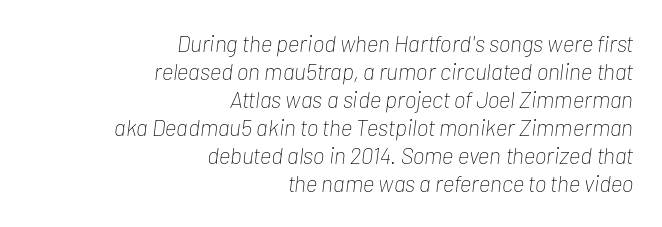
The image shows 23 px text type, italic (leaning right); set right-aligned, line spacing 1.22x, normal letter spacing, not underlined.
